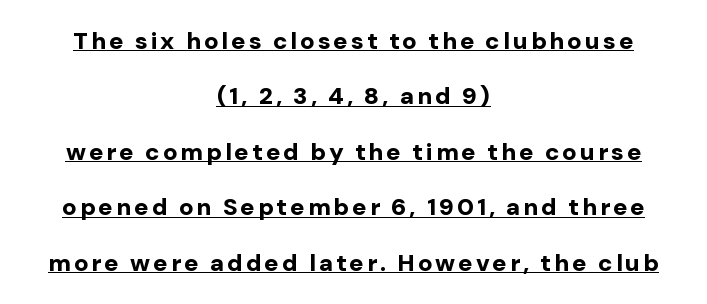
Q: Is the text bold? A: Yes.
Q: Is the text italic (slanted)? A: No, it is upright.
Q: Is the text underlined? A: Yes.
Q: How is the paragraph aligned? A: Centered.
Q: Is the spacing between lines tight, normal or loose? A: Loose.
